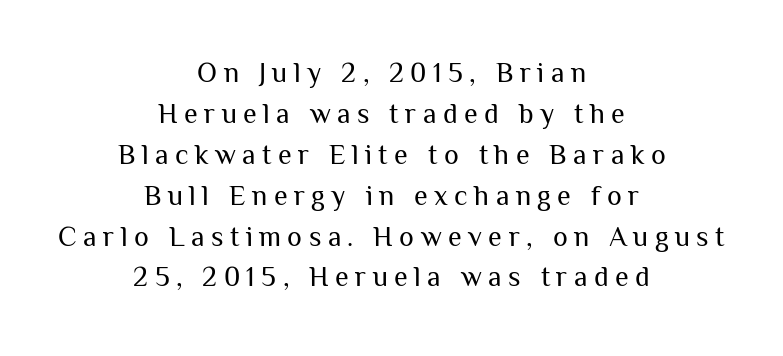
Q: Is the text bold? A: No.
Q: Is the text italic (slanted)? A: No, it is upright.
Q: Is the typeface a serif or a sans-serif typeface? A: Sans-serif.
Q: Is the text underlined? A: No.
Q: How is the paragraph aligned? A: Centered.
Q: Is the spacing between letters normal or unusually wide? A: Unusually wide.
Q: Is the spacing between lines tight, normal or loose? A: Normal.
Q: Width (condensed, normal, or wide)? A: Normal.
Q: Stroke contrast? A: Medium.
Q: x-height? A: Medium.
Q: Monospaced? A: No.
